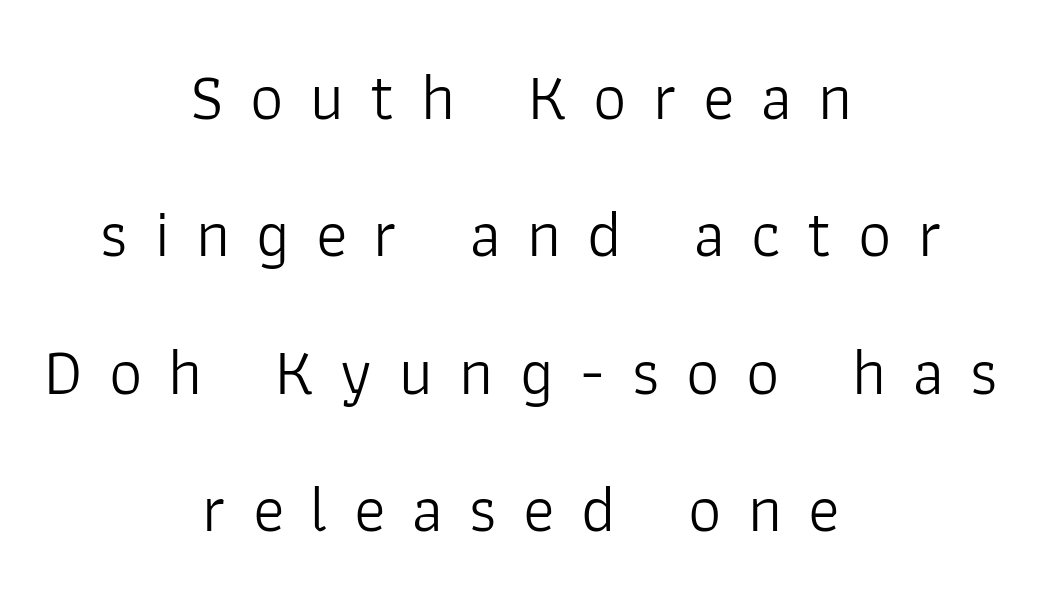
Q: Is the text bold? A: No.
Q: Is the text italic (slanted)? A: No, it is upright.
Q: Is the typeface a serif or a sans-serif typeface? A: Sans-serif.
Q: Is the text underlined? A: No.
Q: How is the paragraph aligned? A: Centered.
Q: Is the spacing between letters normal or unusually wide? A: Unusually wide.
Q: Is the spacing between lines tight, normal or loose? A: Loose.
Q: Width (condensed, normal, or wide)? A: Normal.
Q: Stroke contrast? A: Low.
Q: x-height? A: Medium.
Q: Monospaced? A: No.
